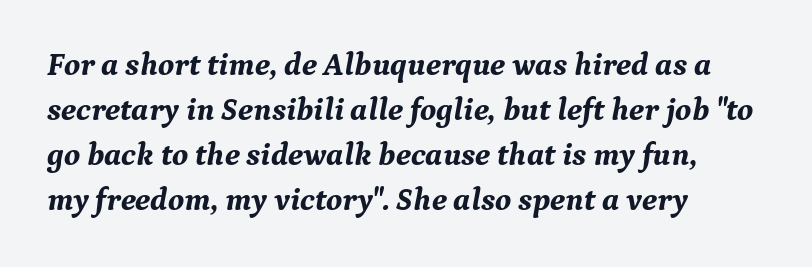
{"serif": "yes", "italic": "yes", "lean": "right", "slant_degrees": 9, "bold": "yes", "weight": "bold", "width": "normal", "stroke_contrast": "medium", "x_height": "medium", "monospaced": "no", "underline": "no", "align": "left", "line_spacing": "normal", "line_spacing_ratio": 1.41, "letter_spacing": "normal", "letter_spacing_em": 0.0, "glyph_px": 32}
